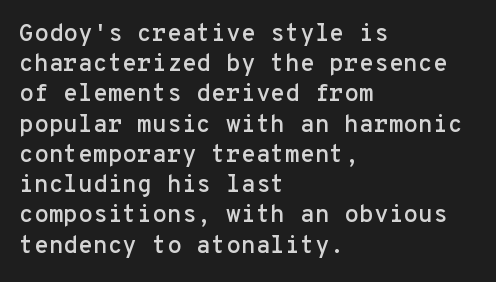
Leading: standard. Ascenders rise straight up at ninety degrees. The text block is weighted toward the left margin, trailing off unevenly rightward. Default kerning and tracking; the words read as compact shapes. Underlining? Definitely not there.
